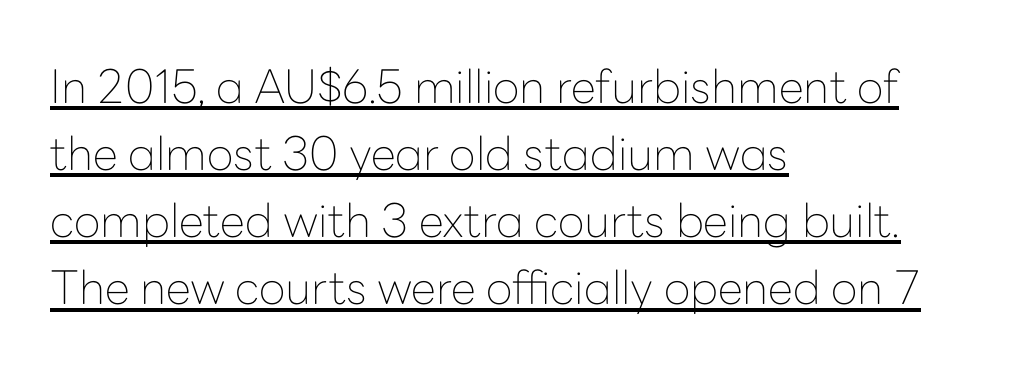
The image shows 46 px thin sans-serif type, upright; set left-aligned, normal line spacing (1.46x), normal letter spacing, underlined; low stroke contrast and a medium x-height.
